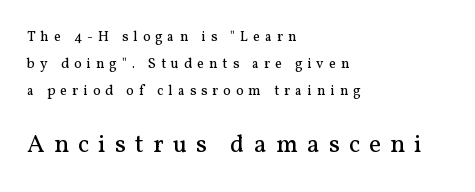
The image shows 25 px text type, upright; set left-aligned, loose line spacing (1.94x), unusually wide letter spacing (+0.37 em), not underlined; the second (bottom) block is 1.79x larger.
